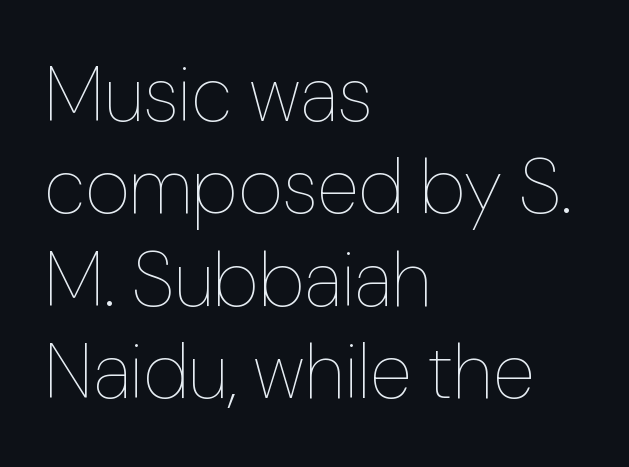
Q: Is the text bold? A: No.
Q: Is the text italic (slanted)? A: No, it is upright.
Q: Is the text underlined? A: No.
Q: How is the paragraph aligned? A: Left-aligned.
Q: Is the spacing between letters normal or unusually wide? A: Normal.
Q: Width (condensed, normal, or wide)? A: Normal.
Q: Stroke contrast? A: Low.
Q: x-height? A: Medium.
Q: Monospaced? A: No.
